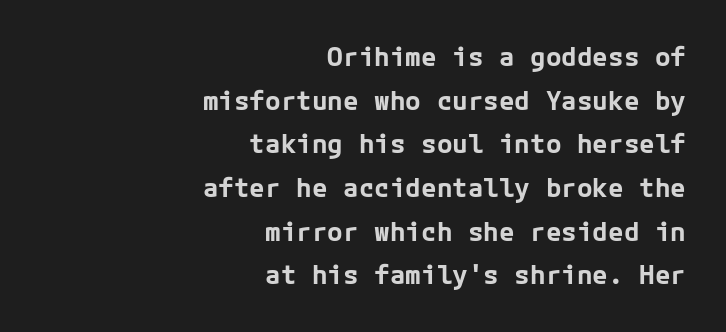
Q: Is the text bold? A: Yes.
Q: Is the text italic (slanted)? A: No, it is upright.
Q: Is the text underlined? A: No.
Q: How is the paragraph aligned? A: Right-aligned.
Q: Is the spacing between letters normal or unusually wide? A: Normal.
Q: Is the spacing between lines tight, normal or loose? A: Normal.
